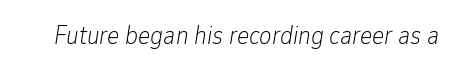
Q: Is the text bold? A: No.
Q: Is the text italic (slanted)? A: Yes, it leans right by about 9 degrees.
Q: Is the text underlined? A: No.
Q: Is the spacing between letters normal or unusually wide? A: Normal.
